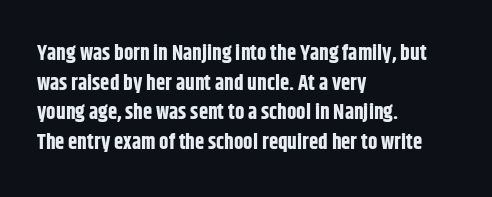
The image shows 21 px bold type, upright; set left-aligned, normal line spacing (1.41x), normal letter spacing, not underlined.
